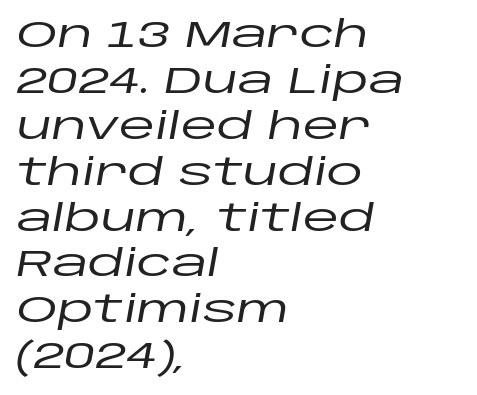
{"italic": "yes", "lean": "right", "slant_degrees": 10, "width": "wide", "stroke_contrast": "low", "x_height": "large", "monospaced": "no", "underline": "no", "align": "left", "line_spacing_ratio": 1.24, "letter_spacing": "normal", "letter_spacing_em": 0.0, "glyph_px": 37}
